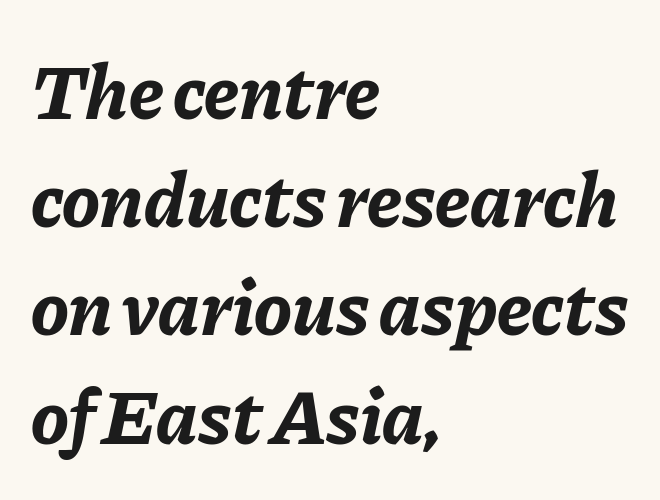
Q: Is the text bold? A: Yes.
Q: Is the text italic (slanted)? A: Yes, it leans right by about 11 degrees.
Q: Is the text underlined? A: No.
Q: How is the paragraph aligned? A: Left-aligned.
Q: Is the spacing between letters normal or unusually wide? A: Normal.
Q: Is the spacing between lines tight, normal or loose? A: Normal.
Q: Width (condensed, normal, or wide)? A: Normal.
Q: Stroke contrast? A: Low.
Q: x-height? A: Medium.
Q: Monospaced? A: No.
